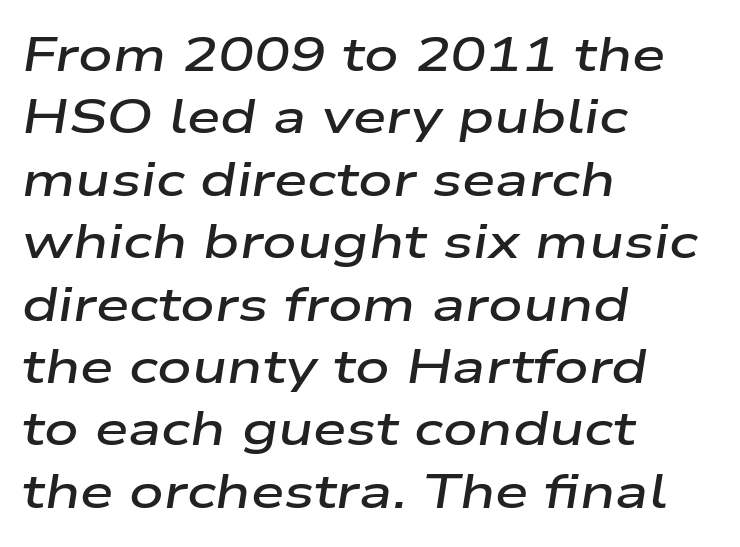
The image shows 48 px semibold, wide type, italic (leaning right); set left-aligned, normal line spacing (1.3x), normal letter spacing, not underlined; low stroke contrast and a medium x-height.
